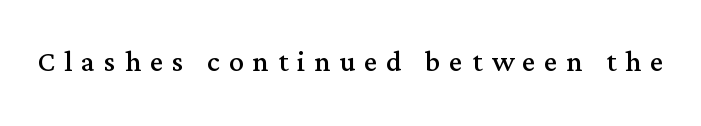
Someone cranked the tracking dial way up on this one. Think of a printed novel: that variable character pitch is what you see here. Glance below the letters and you will spot only blank space. The weight tops out at a normal text grade. To sum up the face: it has serifs. Ordinary non-slanted type is in use.
